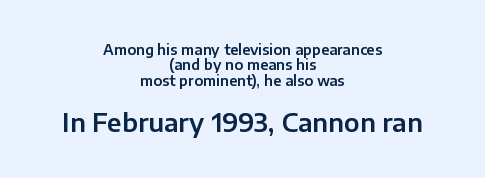
Is there any slant? The stems are plumb. If you measured baseline to baseline, you'd find a short distance. Honestly, the letter spacing is just normal — you wouldn't notice it. The face used here appears at its bigger size in the lower chunk.
